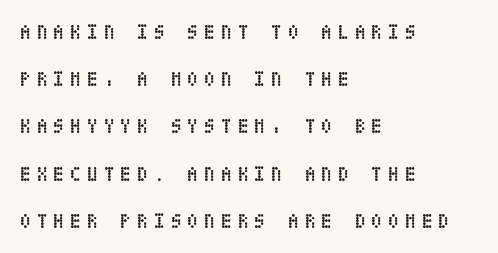
Q: Is the text bold? A: Yes.
Q: Is the text italic (slanted)? A: No, it is upright.
Q: Is the text underlined? A: No.
Q: How is the paragraph aligned? A: Left-aligned.
Q: Is the spacing between letters normal or unusually wide? A: Unusually wide.
Q: Is the spacing between lines tight, normal or loose? A: Loose.
